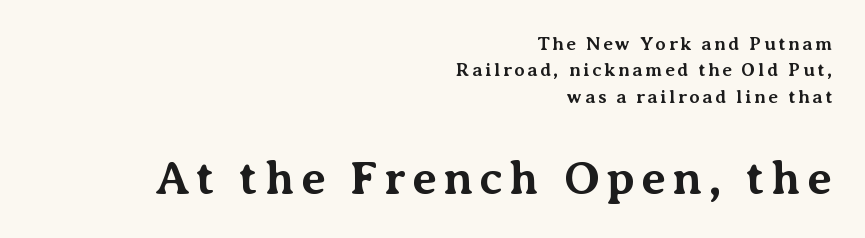
The image shows 48 px bold serif type, upright; set right-aligned, normal line spacing (1.39x), not underlined; the second (bottom) block is 2.53x larger; medium stroke contrast and a medium x-height.
